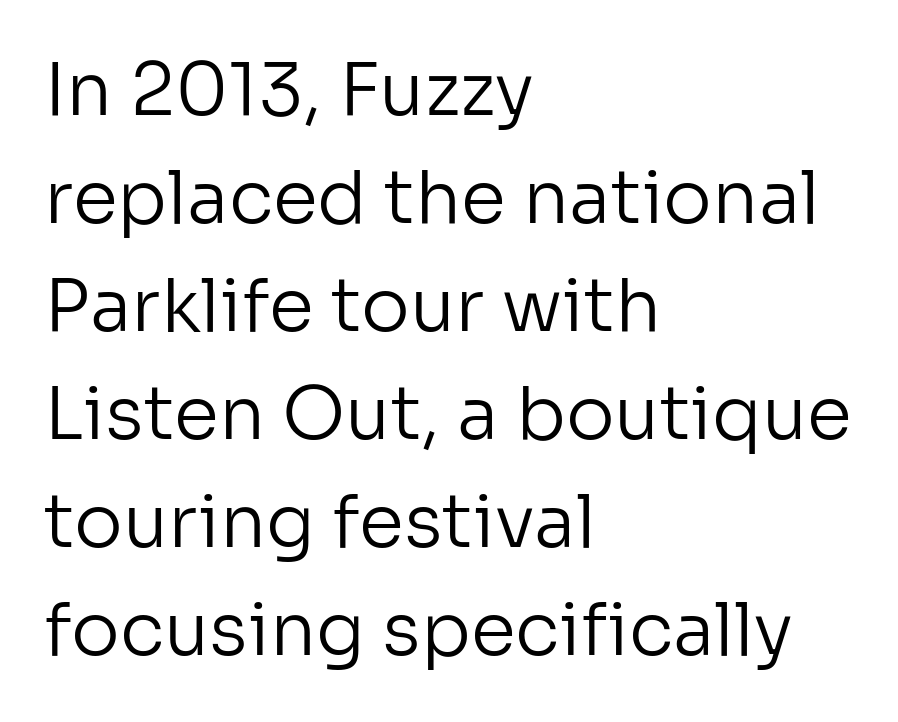
The lines in this sample share a left origin and differ only in where they stop. The type family on display is of the sans-serif kind. The face used here is proportionally spaced, like ordinary book or web type. The characters are drawn with everyday or finer stroke widths. Inter-character spacing is left at the font's built-in metrics.
